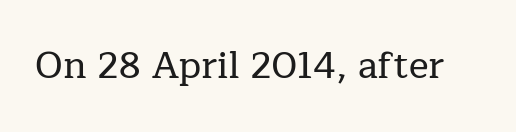
The image shows 37 px serif type, upright; set normal letter spacing, not underlined; low stroke contrast and a medium x-height.
